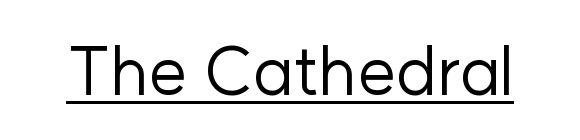
Q: Is the text bold? A: No.
Q: Is the text italic (slanted)? A: No, it is upright.
Q: Is the typeface a serif or a sans-serif typeface? A: Sans-serif.
Q: Is the text underlined? A: Yes.
Q: Is the spacing between letters normal or unusually wide? A: Normal.
Q: Width (condensed, normal, or wide)? A: Normal.
Q: Stroke contrast? A: Low.
Q: x-height? A: Medium.
Q: Monospaced? A: No.
